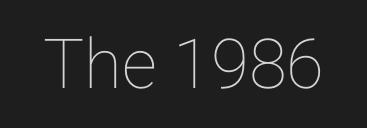
The image shows 69 px text type, upright; set normal letter spacing, not underlined; low stroke contrast and a medium x-height.
